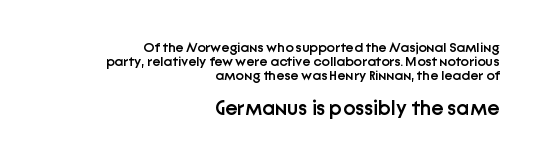
{"italic": "no", "bold": "semi", "underline": "no", "align": "right", "line_spacing": "tight", "line_spacing_ratio": 0.99, "letter_spacing": "normal", "letter_spacing_em": 0.0, "larger_block": "second", "size_ratio": 1.5, "glyph_px": 21}
